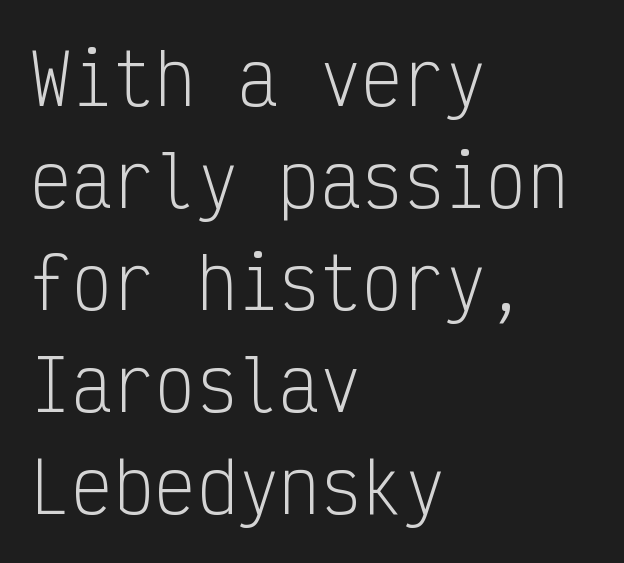
The image shows 69 px light, condensed sans-serif type, upright, monospaced; set left-aligned, normal line spacing (1.48x), normal letter spacing, not underlined; low stroke contrast and a medium x-height.
